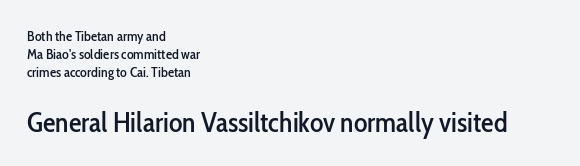
Q: Is the text italic (slanted)? A: No, it is upright.
Q: Is the typeface a serif or a sans-serif typeface? A: Sans-serif.
Q: Is the text underlined? A: No.
Q: How is the paragraph aligned? A: Left-aligned.
Q: Is the spacing between letters normal or unusually wide? A: Normal.
Q: Is the spacing between lines tight, normal or loose? A: Normal.
Q: Which block of text is set in a larger size, the first (top) or the second (bottom)? A: The second (bottom) one.
Q: Width (condensed, normal, or wide)? A: Condensed.
Q: Stroke contrast? A: Low.
Q: x-height? A: Medium.
Q: Monospaced? A: No.
